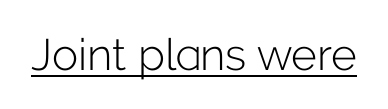
{"serif": "no", "italic": "no", "bold": "no", "weight": "light", "width": "normal", "stroke_contrast": "low", "x_height": "medium", "monospaced": "no", "underline": "yes", "letter_spacing": "normal", "letter_spacing_em": 0.0, "glyph_px": 44}
